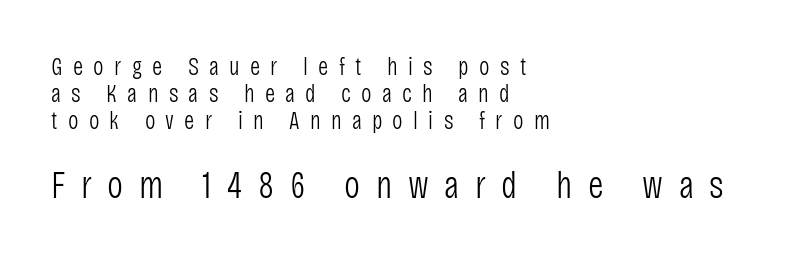
{"serif": "no", "italic": "no", "bold": "no", "weight": "light", "width": "condensed", "stroke_contrast": "low", "x_height": "large", "monospaced": "no", "underline": "no", "align": "left", "line_spacing": "tight", "line_spacing_ratio": 1.08, "letter_spacing": "wide", "letter_spacing_em": 0.41, "larger_block": "second", "size_ratio": 1.52, "glyph_px": 38}
